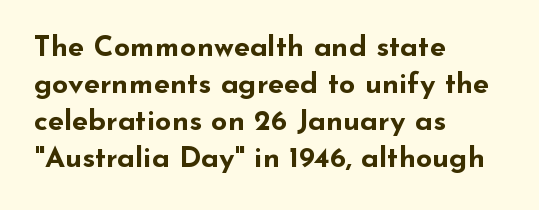
Q: Is the text bold? A: Yes.
Q: Is the text italic (slanted)? A: No, it is upright.
Q: Is the typeface a serif or a sans-serif typeface? A: Sans-serif.
Q: Is the text underlined? A: No.
Q: How is the paragraph aligned? A: Left-aligned.
Q: Is the spacing between letters normal or unusually wide? A: Normal.
Q: Is the spacing between lines tight, normal or loose? A: Normal.
Q: Width (condensed, normal, or wide)? A: Wide.
Q: Stroke contrast? A: Low.
Q: x-height? A: Small.
Q: Monospaced? A: No.
